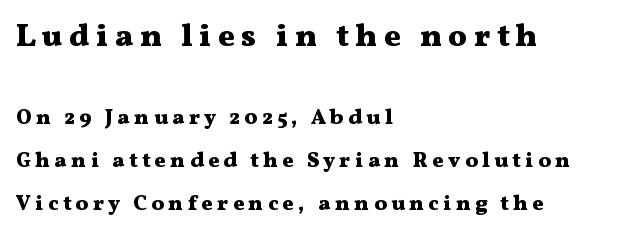
{"serif": "yes", "italic": "no", "bold": "yes", "weight": "heavy", "width": "wide", "stroke_contrast": "medium", "x_height": "medium", "monospaced": "no", "underline": "no", "align": "left", "line_spacing": "loose", "line_spacing_ratio": 2.05, "letter_spacing": "wide", "letter_spacing_em": 0.21, "larger_block": "first", "size_ratio": 1.48, "glyph_px": 31}
